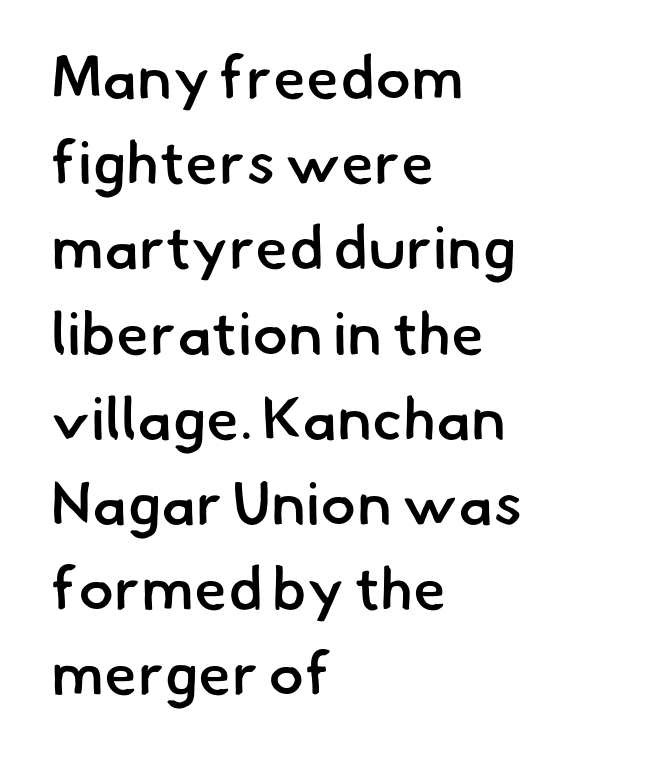
The passage shown is not underscored anywhere. You could call the tracking neutral — neither tight nor loose. The rendering anchors every line to the left-hand side. Character widths vary here, with narrow letters taking less room than wide ones. Note: no serifs on the glyphs. Typographic density is moderately raised because the face is semibold.
